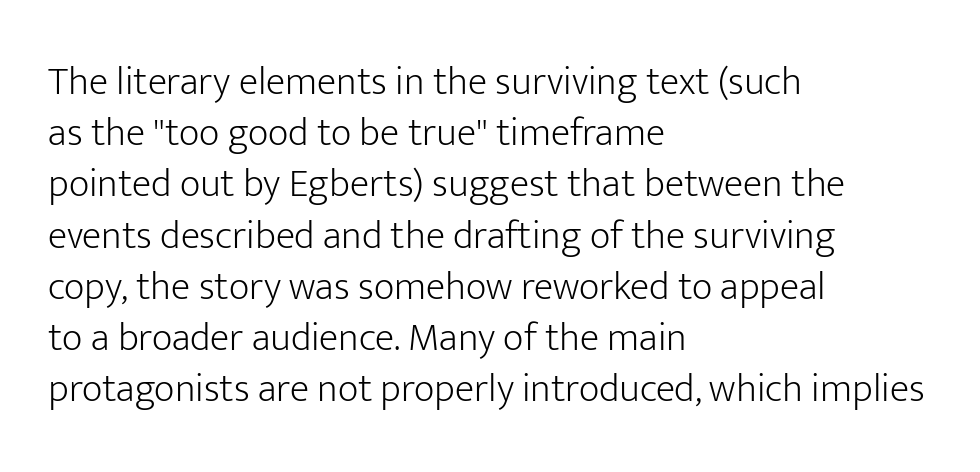
Q: Is the text bold? A: No.
Q: Is the text italic (slanted)? A: No, it is upright.
Q: Is the typeface a serif or a sans-serif typeface? A: Sans-serif.
Q: Is the text underlined? A: No.
Q: How is the paragraph aligned? A: Left-aligned.
Q: Is the spacing between letters normal or unusually wide? A: Normal.
Q: Is the spacing between lines tight, normal or loose? A: Normal.
Q: Width (condensed, normal, or wide)? A: Normal.
Q: Stroke contrast? A: Low.
Q: x-height? A: Medium.
Q: Monospaced? A: No.
